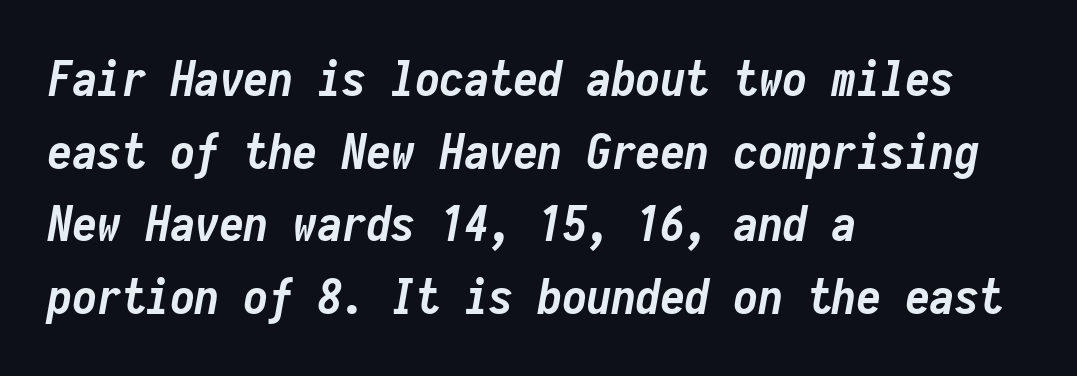
{"italic": "yes", "lean": "right", "slant_degrees": 10, "bold": "yes", "weight": "semibold", "width": "condensed", "stroke_contrast": "low", "x_height": "medium", "monospaced": "yes", "underline": "no", "align": "left", "line_spacing": "normal", "line_spacing_ratio": 1.48, "letter_spacing": "normal", "letter_spacing_em": 0.0, "glyph_px": 49}
